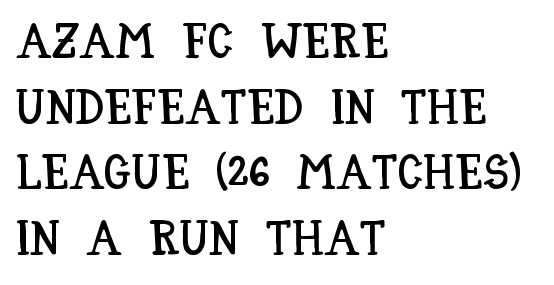
{"italic": "no", "width": "condensed", "stroke_contrast": "low", "x_height": "large", "monospaced": "no", "underline": "no", "align": "left", "line_spacing": "normal", "line_spacing_ratio": 1.34, "letter_spacing": "normal", "letter_spacing_em": 0.0, "glyph_px": 49}
